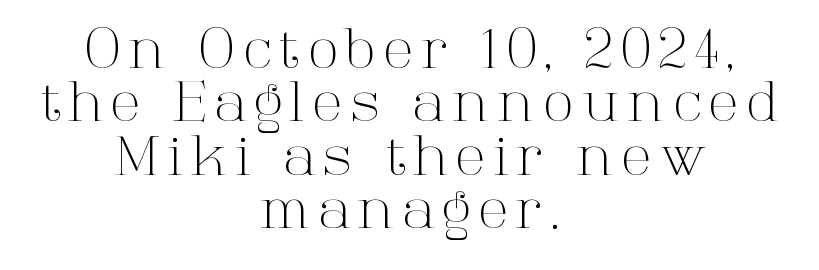
Q: Is the text bold? A: No.
Q: Is the text italic (slanted)? A: No, it is upright.
Q: Is the typeface a serif or a sans-serif typeface? A: Serif.
Q: Is the text underlined? A: No.
Q: How is the paragraph aligned? A: Centered.
Q: Is the spacing between lines tight, normal or loose? A: Tight.
Q: Width (condensed, normal, or wide)? A: Normal.
Q: Stroke contrast? A: High.
Q: x-height? A: Medium.
Q: Monospaced? A: No.
